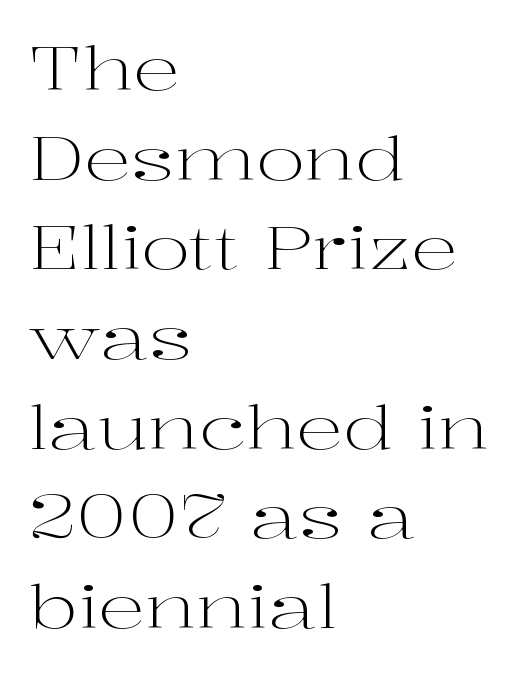
Spacing between characters is what you'd get straight out of the box. If you measured baseline to baseline, you'd find a middling distance. The paragraph shown leans on its left margin. The letters stand straight up with perfectly vertical stems.
